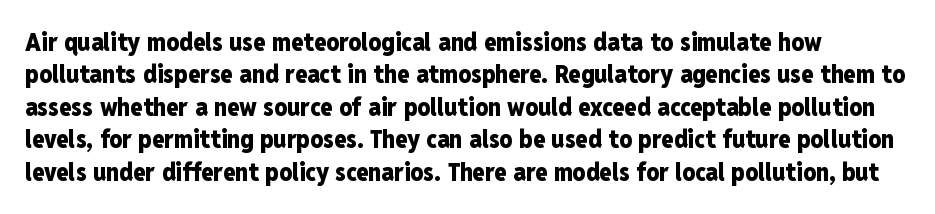
A typesetter would mark this as roman, not italic. The strokes are fattened all the way to bold. Beneath every word, the page is bare. The letters sit at their default tracking, neither squeezed nor spread. Notice how the passage keeps a crisp vertical edge on the left only. The lines sit at an ordinary, default distance from one another.
